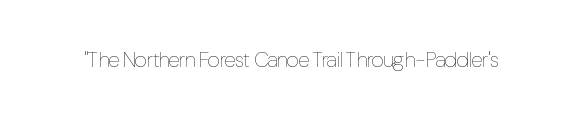
The image shows 21 px text type, upright; set normal letter spacing, not underlined.
